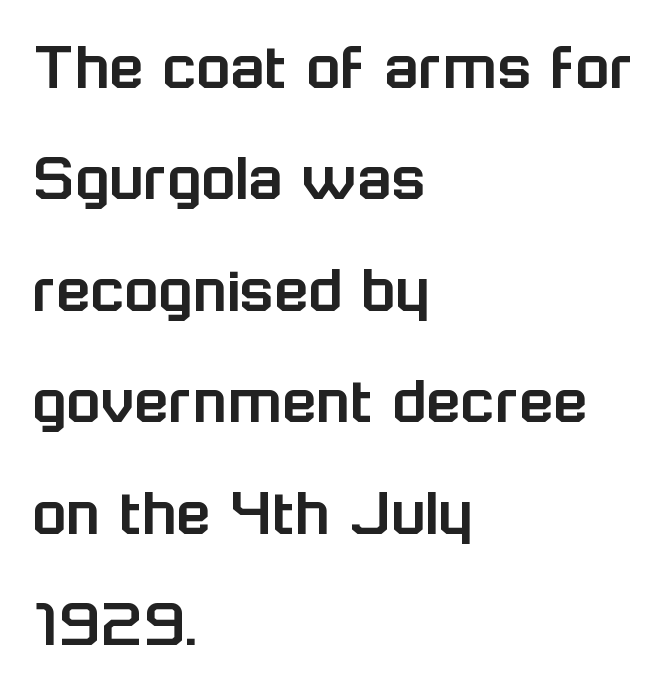
The image shows 71 px sans-serif type, upright; set left-aligned, normal line spacing (1.57x), normal letter spacing, not underlined; low stroke contrast and a medium x-height.
